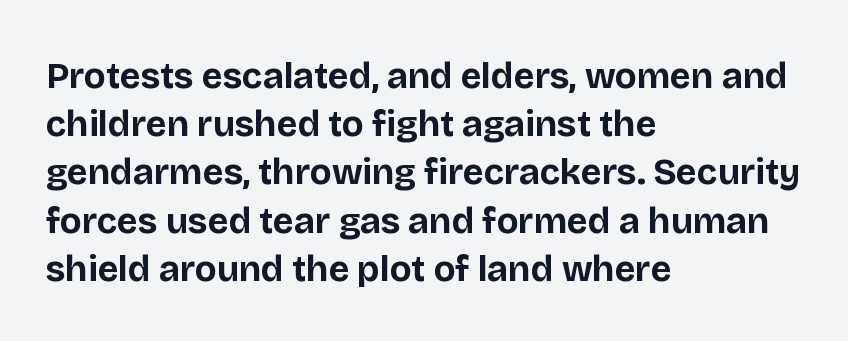
Q: Is the text bold? A: Yes.
Q: Is the text italic (slanted)? A: No, it is upright.
Q: Is the typeface a serif or a sans-serif typeface? A: Sans-serif.
Q: Is the text underlined? A: No.
Q: How is the paragraph aligned? A: Left-aligned.
Q: Is the spacing between letters normal or unusually wide? A: Normal.
Q: Is the spacing between lines tight, normal or loose? A: Normal.
Q: Width (condensed, normal, or wide)? A: Normal.
Q: Stroke contrast? A: Low.
Q: x-height? A: Large.
Q: Monospaced? A: No.
